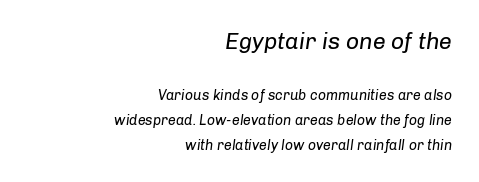
{"italic": "yes", "lean": "right", "slant_degrees": 8, "bold": "no", "underline": "no", "align": "right", "line_spacing_ratio": 1.78, "letter_spacing": "normal", "letter_spacing_em": 0.0, "larger_block": "first", "size_ratio": 1.64, "glyph_px": 23}
